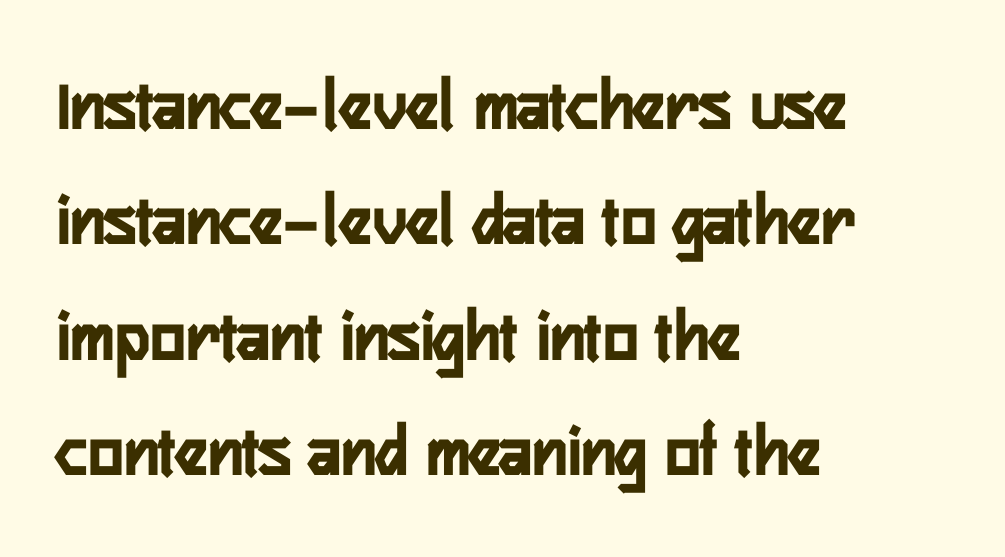
The image shows 74 px semibold, condensed sans-serif type, upright; set left-aligned, normal line spacing (1.56x), normal letter spacing, not underlined; low stroke contrast and a medium x-height.
